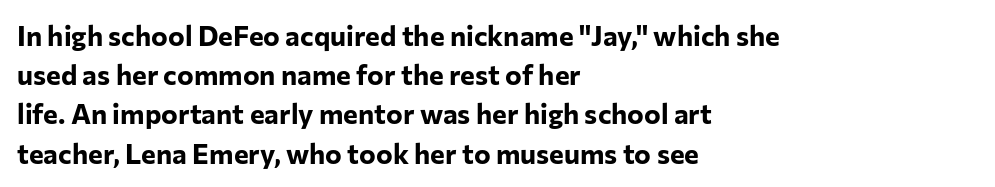
{"serif": "no", "italic": "no", "bold": "yes", "weight": "bold", "width": "normal", "stroke_contrast": "low", "x_height": "medium", "monospaced": "no", "underline": "no", "align": "left", "line_spacing": "normal", "line_spacing_ratio": 1.4, "letter_spacing": "normal", "letter_spacing_em": 0.0, "glyph_px": 28}
